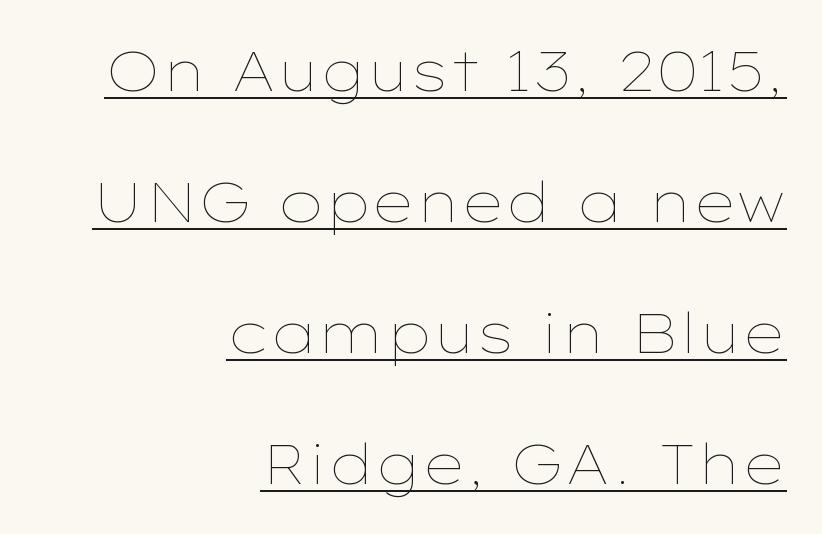
The image shows 55 px thin, wide type, upright; set right-aligned, loose line spacing (2.38x), normal letter spacing, underlined; low stroke contrast and a medium x-height.
